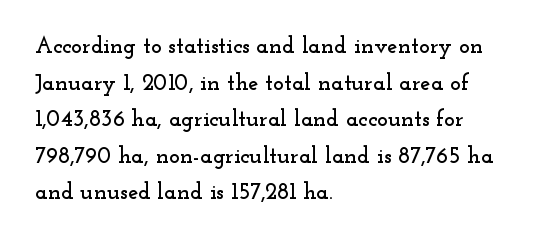
Rendered with straight, roman letterforms. Notice how the passage keeps a crisp vertical edge on the left only. A typesetter would call this leading conventional body-copy spacing. Is the letter spacing exaggerated? No — it looks like the ordinary default.
